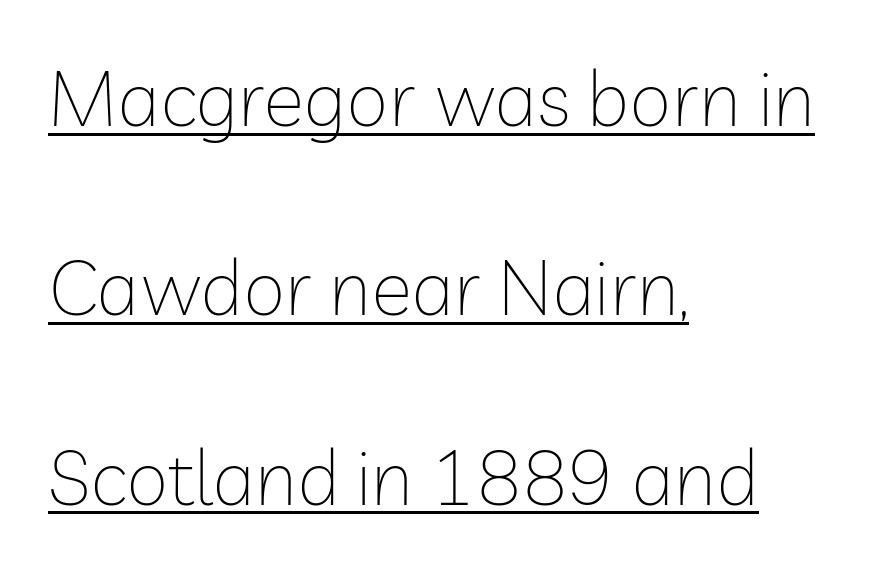
The image shows 77 px thin sans-serif type, upright; set left-aligned, loose line spacing (2.46x), normal letter spacing, underlined; low stroke contrast and a medium x-height.
